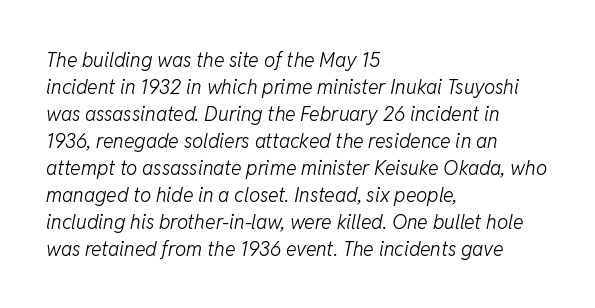
{"italic": "yes", "lean": "right", "slant_degrees": 11, "bold": "no", "underline": "no", "align": "left", "line_spacing": "normal", "line_spacing_ratio": 1.35, "letter_spacing": "normal", "letter_spacing_em": 0.0, "glyph_px": 20}
